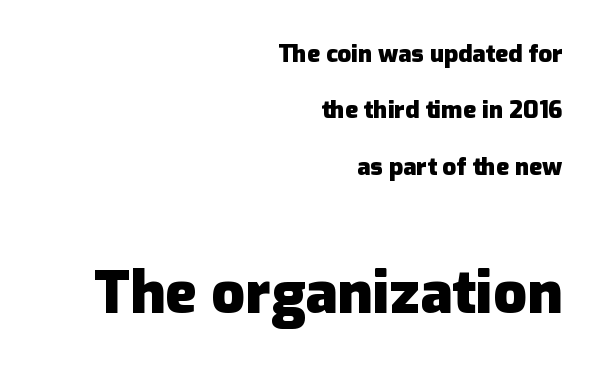
Do the letters lean? They stand straight. Nobody drew a line under any word here. Every row of glyphs terminates at an identical x-position on the right. The passage shown is typed in a proportional face where columns would drift. Heft: maximum for text — a bold. The letterforms sit shoulder to shoulder at normal distance.
